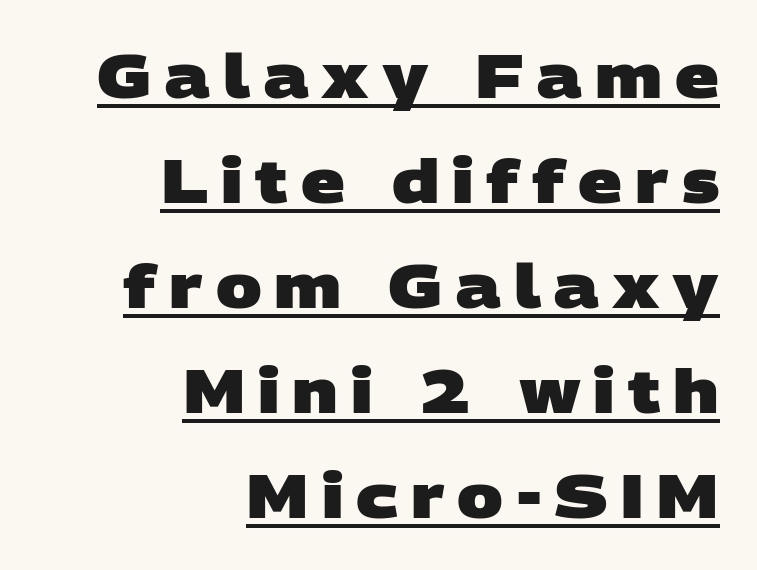
The image shows 61 px heavy, wide sans-serif type; set right-aligned, line spacing 1.72x, unusually wide letter spacing (+0.21 em), underlined; low stroke contrast and a large x-height.
